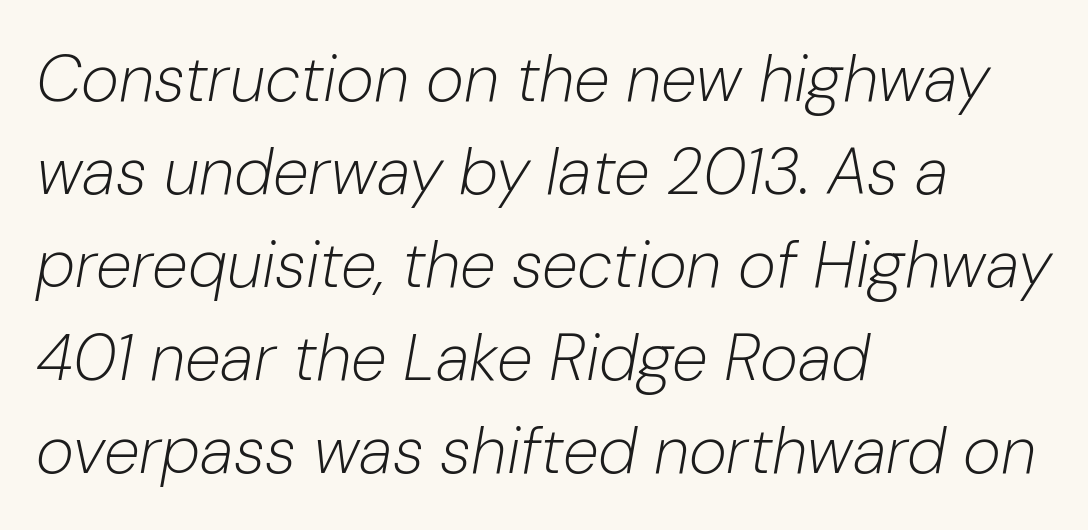
The image shows 65 px light type, italic (leaning right); set left-aligned, normal line spacing (1.43x), normal letter spacing, not underlined; low stroke contrast and a medium x-height.
